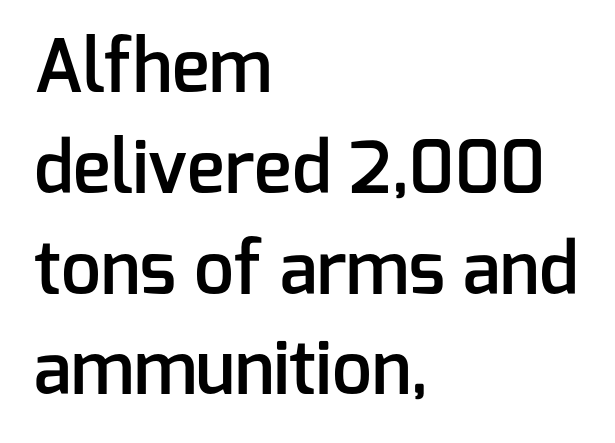
Q: Is the text bold? A: Semi-bold.
Q: Is the text italic (slanted)? A: No, it is upright.
Q: Is the typeface a serif or a sans-serif typeface? A: Sans-serif.
Q: Is the text underlined? A: No.
Q: How is the paragraph aligned? A: Left-aligned.
Q: Is the spacing between letters normal or unusually wide? A: Normal.
Q: Is the spacing between lines tight, normal or loose? A: Normal.
Q: Width (condensed, normal, or wide)? A: Normal.
Q: Stroke contrast? A: Low.
Q: x-height? A: Medium.
Q: Monospaced? A: No.
